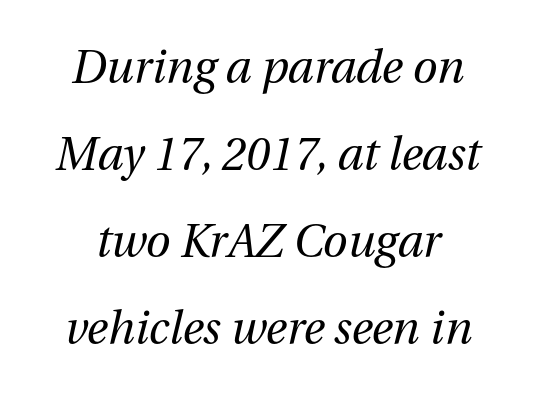
The line texture is even and compact thanks to regular tracking. Loosely led — the rows are spread out. Here the designer chose a conventional face with non-uniform glyph widths. Italic: yes, the glyphs are oblique.
